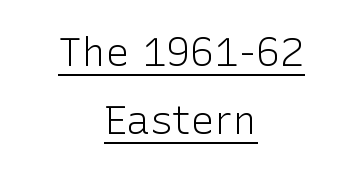
The image shows 40 px light sans-serif type, upright; set centered, normal line spacing (1.7x), normal letter spacing, underlined; low stroke contrast and a medium x-height.
